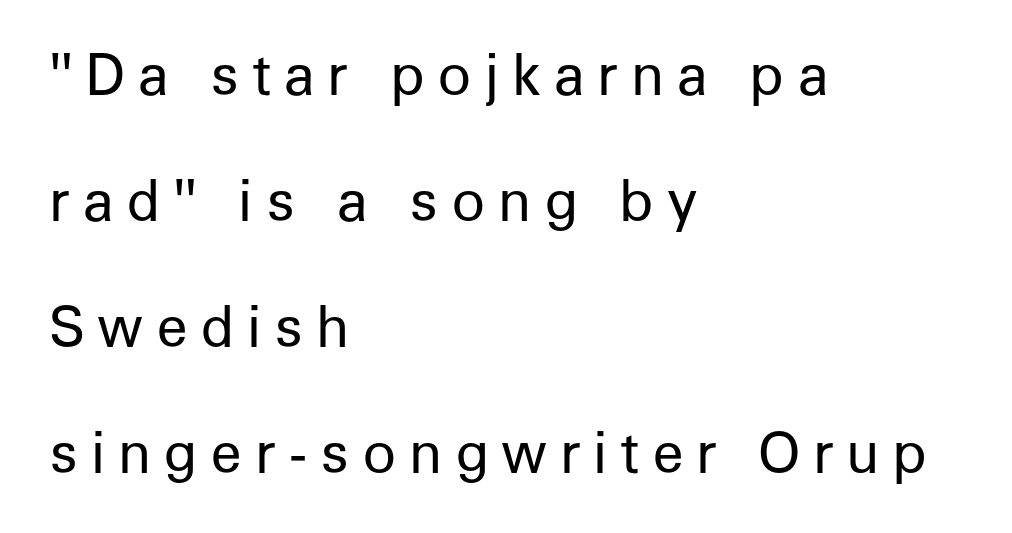
The image shows 56 px regular-weight sans-serif type, upright; set left-aligned, loose line spacing (2.25x), unusually wide letter spacing (+0.22 em), not underlined; low stroke contrast and a medium x-height.
